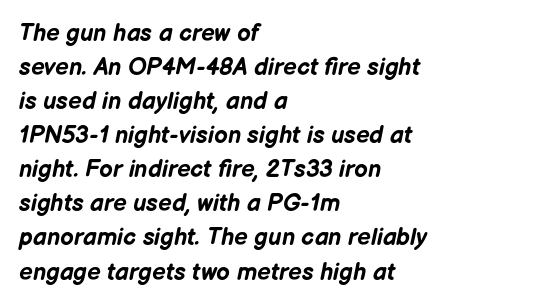
The image shows 24 px bold type, italic (leaning right); set left-aligned, normal line spacing (1.42x), normal letter spacing, not underlined.
